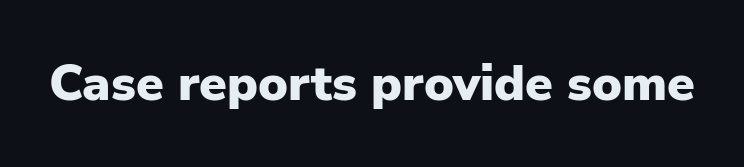
{"serif": "no", "italic": "no", "bold": "yes", "weight": "heavy", "width": "normal", "stroke_contrast": "low", "x_height": "medium", "monospaced": "no", "underline": "no", "letter_spacing": "normal", "letter_spacing_em": 0.0, "glyph_px": 50}
